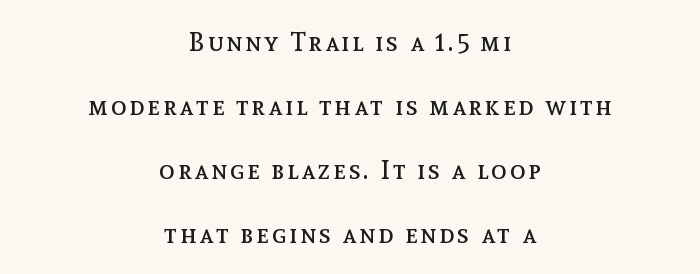
The image shows 26 px text type, upright; set centered, loose line spacing (2.46x), not underlined.
